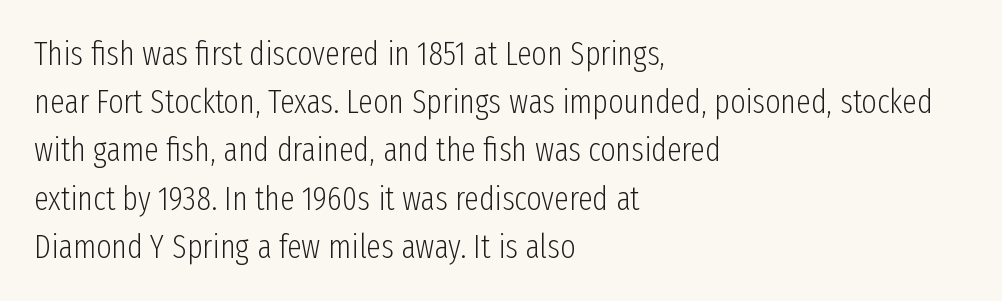
The typeface chosen for these lines omits serifs. Every stem runs plumb, perpendicular to the baseline. Which margin do the lines hug? The left one — the right edge is uneven. Underlining? Definitely not there. Summary of weight: not heavy and not bold.
